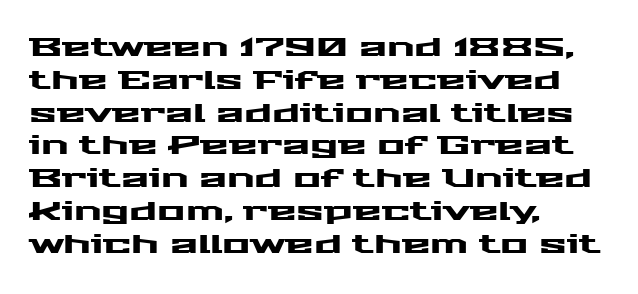
Each new line begins a customary step beneath the previous one. The passage shown is not underscored anywhere. Unlike italic type, these characters show no tilt at all. Casual observation: everything's shoved over to the left.
